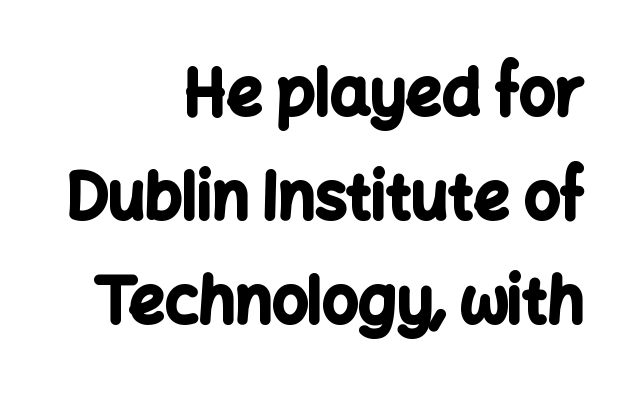
Classification — sans serif. Summary of vertical rhythm: regular, with standard interline spacing. Tall strokes in this sample are plumb rather than angled. Plenty of ink on the page — the face is bold. The setting favours the right margin, as signatures and pull-quotes sometimes do.
